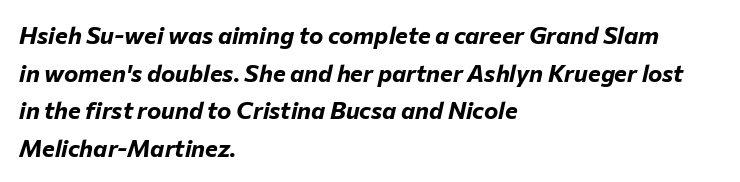
The image shows 24 px bold type, italic (leaning right); set left-aligned, normal line spacing (1.57x), normal letter spacing, not underlined.
